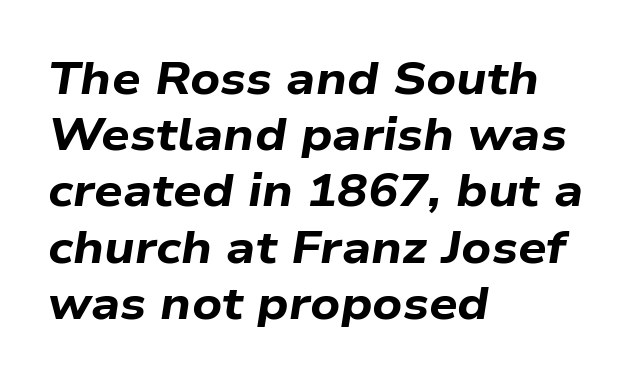
Here the designer chose a conventional face with non-uniform glyph widths. Caption: standard tracking, unaltered. This sample uses an oblique cut, with every glyph tilted off the vertical. The paragraph shown leans on its left margin. Clear beneath every line of the passage. Look at the stroke-to-counter ratio: heavy, a bold.
